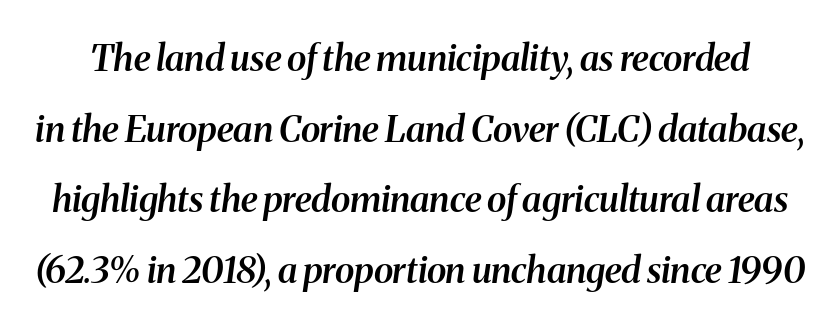
The image shows 36 px semibold serif type, italic (leaning right); set loose line spacing (1.96x), normal letter spacing, not underlined; medium stroke contrast and a medium x-height.
